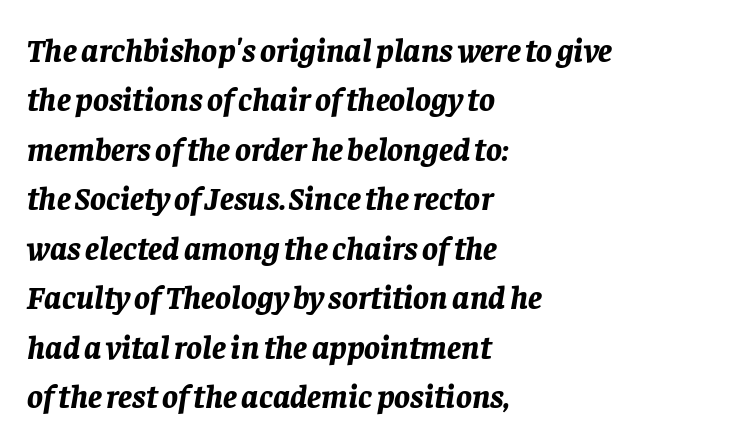
The space directly below the letters is spotless. As a designer I'd log this as weight 700, bold. Notice how descenders clear the ascenders below comfortably — that's standard leading. The lines are quadded left.
